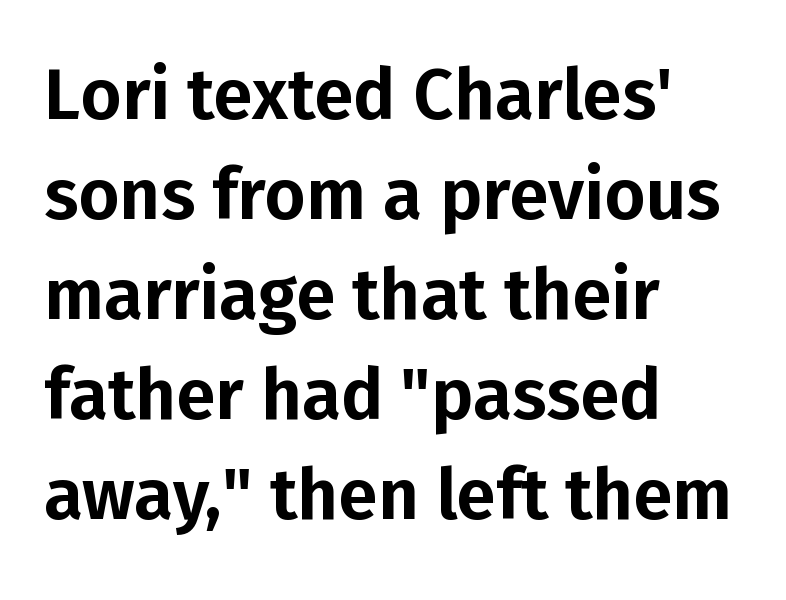
Default kerning and tracking; the words read as compact shapes. The letters stand upright; this is a roman face. Underlining? Definitely not there. This sample keeps an unexceptional amount of space between lines. Classification — sans serif.
